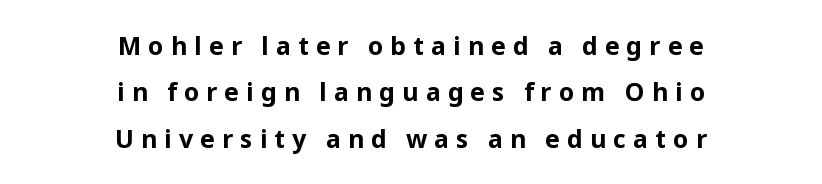
{"italic": "no", "bold": "yes", "underline": "no", "align": "center", "line_spacing_ratio": 1.86, "letter_spacing": "wide", "letter_spacing_em": 0.28, "glyph_px": 25}
